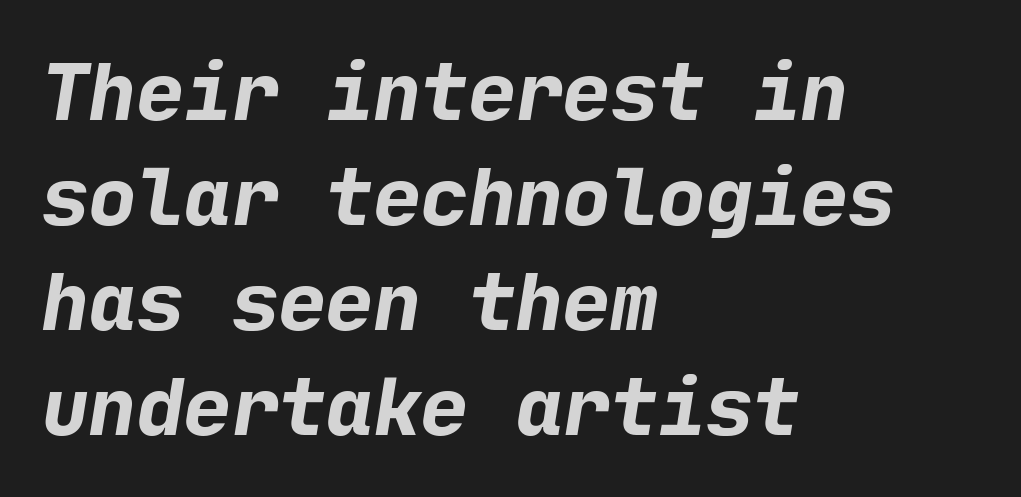
The image shows 79 px bold sans-serif type; set left-aligned, normal line spacing (1.33x), normal letter spacing, not underlined; low stroke contrast and a medium x-height.
